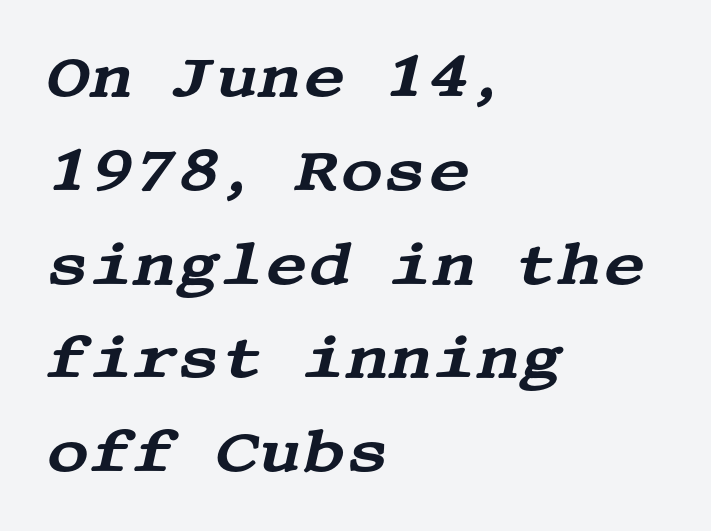
{"serif": "yes", "italic": "yes", "lean": "right", "slant_degrees": 13, "width": "wide", "stroke_contrast": "medium", "x_height": "large", "underline": "no", "align": "left", "line_spacing": "normal", "line_spacing_ratio": 1.59, "letter_spacing": "normal", "letter_spacing_em": 0.0, "glyph_px": 59}
